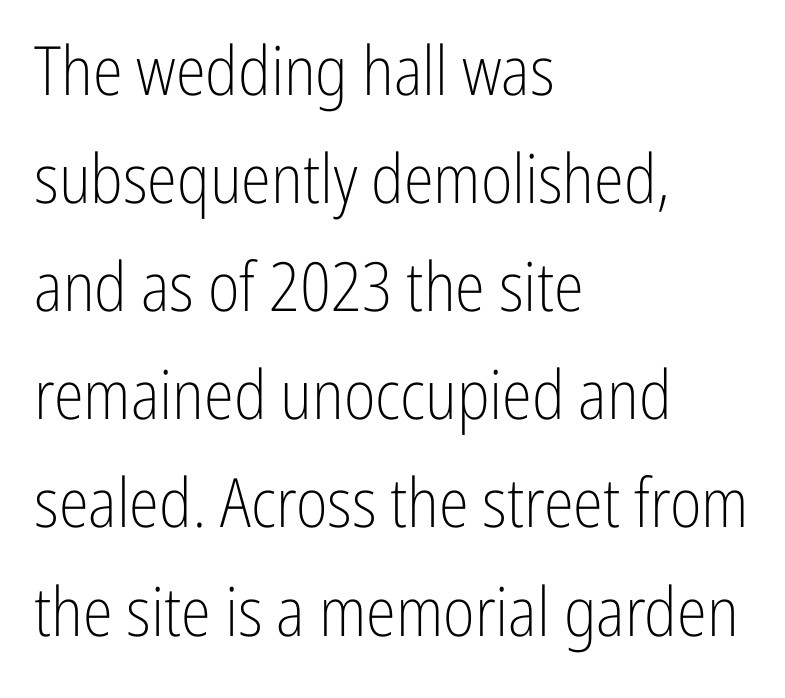
Q: Is the text bold? A: No.
Q: Is the text italic (slanted)? A: No, it is upright.
Q: Is the typeface a serif or a sans-serif typeface? A: Sans-serif.
Q: Is the text underlined? A: No.
Q: How is the paragraph aligned? A: Left-aligned.
Q: Is the spacing between letters normal or unusually wide? A: Normal.
Q: Is the spacing between lines tight, normal or loose? A: Normal.
Q: Width (condensed, normal, or wide)? A: Condensed.
Q: Stroke contrast? A: Low.
Q: x-height? A: Medium.
Q: Monospaced? A: No.
